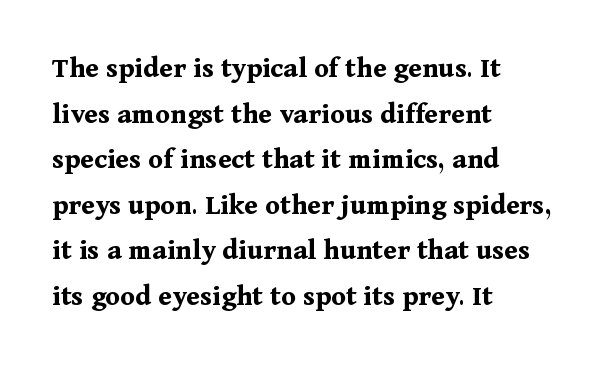
Q: Is the text bold? A: Yes.
Q: Is the text italic (slanted)? A: No, it is upright.
Q: Is the typeface a serif or a sans-serif typeface? A: Serif.
Q: Is the text underlined? A: No.
Q: How is the paragraph aligned? A: Left-aligned.
Q: Is the spacing between letters normal or unusually wide? A: Normal.
Q: Is the spacing between lines tight, normal or loose? A: Normal.
Q: Width (condensed, normal, or wide)? A: Normal.
Q: Stroke contrast? A: Medium.
Q: x-height? A: Medium.
Q: Monospaced? A: No.
